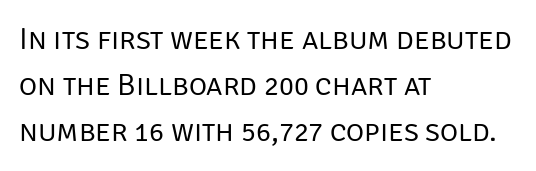
{"serif": "no", "italic": "no", "bold": "no", "weight": "regular", "width": "normal", "stroke_contrast": "low", "x_height": "large", "monospaced": "no", "underline": "no", "align": "left", "line_spacing": "normal", "line_spacing_ratio": 1.49, "letter_spacing": "normal", "letter_spacing_em": 0.0, "glyph_px": 31}
